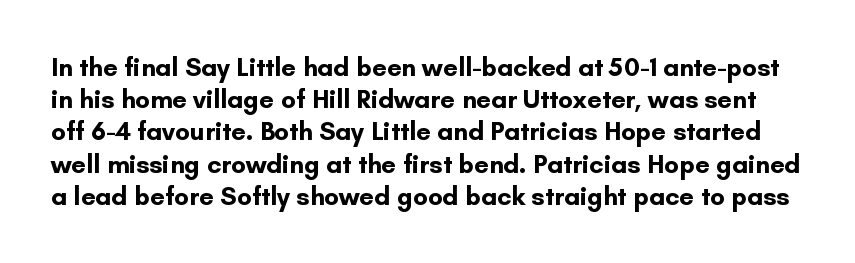
Italic? Not at all — the glyphs are vertical. The letterforms sit shoulder to shoulder at normal distance. Weight check: bold — yes, fully. Each row of text sits above clean, open space.
